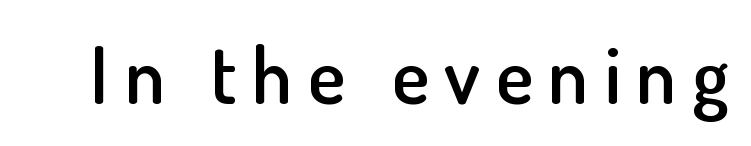
{"serif": "no", "italic": "no", "bold": "semi", "weight": "semibold", "width": "normal", "stroke_contrast": "low", "x_height": "small", "monospaced": "no", "underline": "no", "letter_spacing": "wide", "letter_spacing_em": 0.2, "glyph_px": 78}
